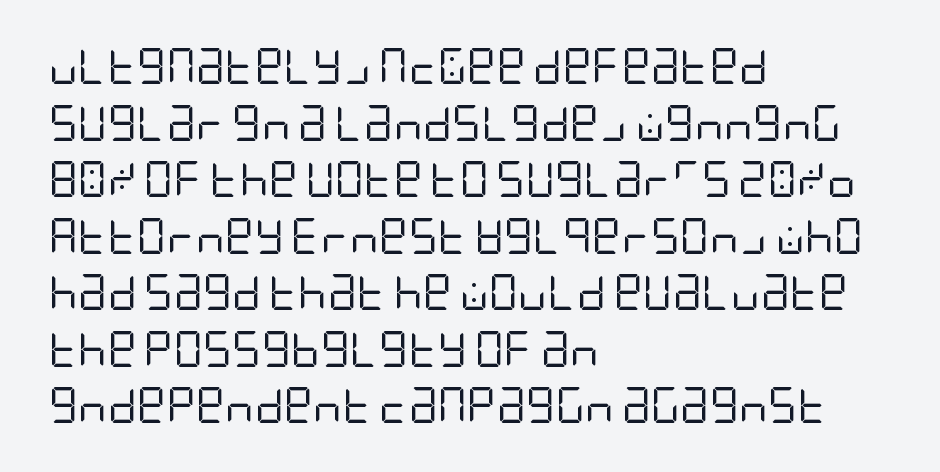
Q: Is the text bold? A: No.
Q: Is the text italic (slanted)? A: No, it is upright.
Q: Is the typeface a serif or a sans-serif typeface? A: Sans-serif.
Q: Is the text underlined? A: No.
Q: How is the paragraph aligned? A: Left-aligned.
Q: Is the spacing between letters normal or unusually wide? A: Normal.
Q: Is the spacing between lines tight, normal or loose? A: Normal.
Q: Width (condensed, normal, or wide)? A: Condensed.
Q: Stroke contrast? A: Low.
Q: x-height? A: Large.
